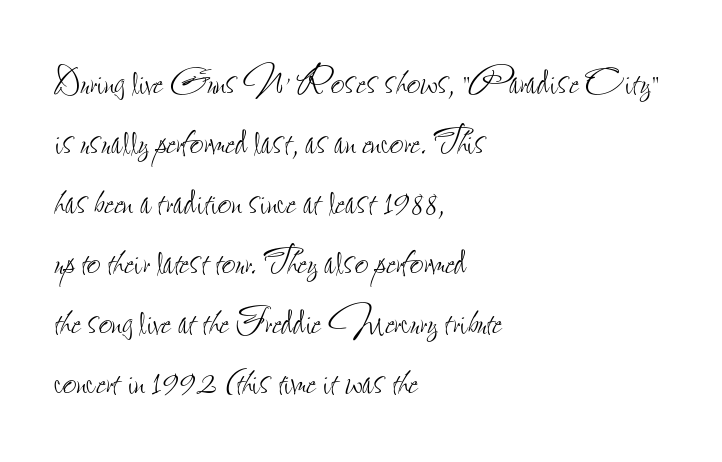
{"bold": "no", "weight": "thin", "width": "condensed", "stroke_contrast": "low", "x_height": "small", "monospaced": "no", "underline": "no", "align": "left", "line_spacing": "normal", "line_spacing_ratio": 1.25, "letter_spacing": "normal", "letter_spacing_em": 0.0, "glyph_px": 48}
